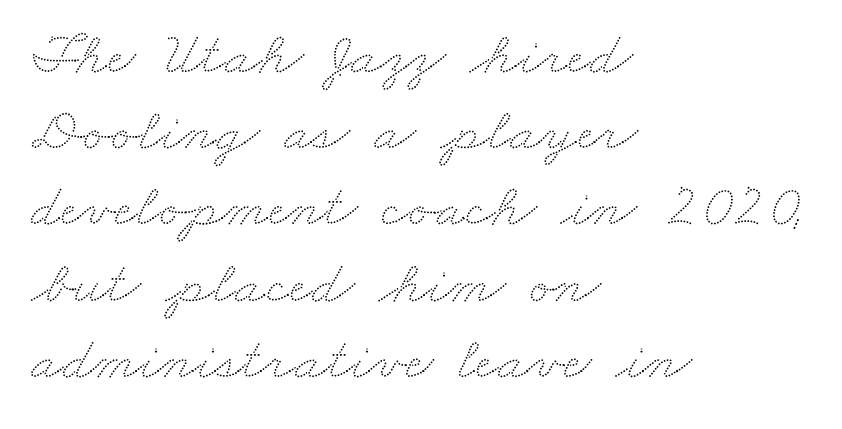
Has an underline been added? It has not. These lines are rendered in a variable-pitch font. Words appear dense and cohesive because spacing is normal. Baseline-to-baseline distance is the conventional proportion of letter height.
